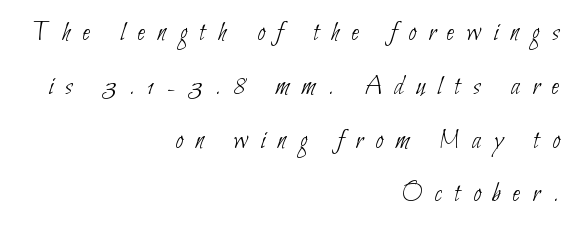
Q: Is the text bold? A: No.
Q: Is the typeface a serif or a sans-serif typeface? A: Sans-serif.
Q: Is the text underlined? A: No.
Q: How is the paragraph aligned? A: Right-aligned.
Q: Is the spacing between letters normal or unusually wide? A: Unusually wide.
Q: Is the spacing between lines tight, normal or loose? A: Loose.
Q: Width (condensed, normal, or wide)? A: Condensed.
Q: Stroke contrast? A: Low.
Q: x-height? A: Small.
Q: Monospaced? A: No.
